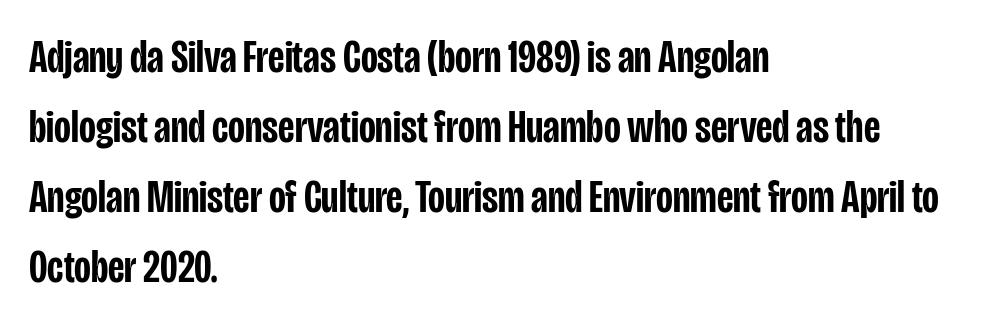
The face used here is proportionally spaced, like ordinary book or web type. The leading is moderate, giving the passage an even texture. The lettering holds an erect, upright posture throughout. Honestly, the letter spacing is just normal — you wouldn't notice it. The typeface chosen for these lines omits serifs.
